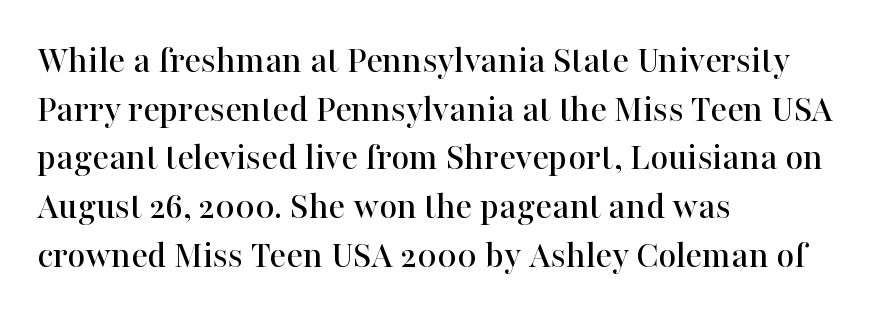
The image shows 39 px serif type, upright; set left-aligned, normal line spacing (1.25x), normal letter spacing, not underlined; high stroke contrast and a medium x-height.
